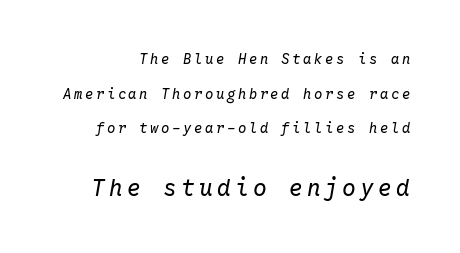
The image shows 23 px text type, italic (leaning right); set loose line spacing (2.48x), not underlined; the second (bottom) block is 1.64x larger.
